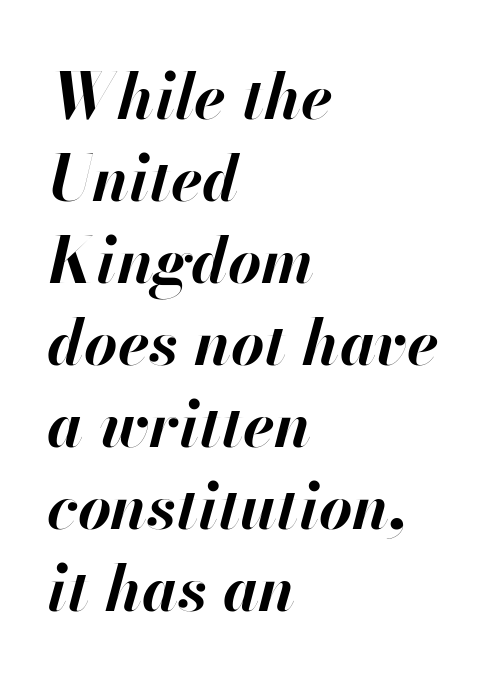
Q: Is the text bold? A: Yes.
Q: Is the text italic (slanted)? A: Yes, it leans right by about 13 degrees.
Q: Is the text underlined? A: No.
Q: How is the paragraph aligned? A: Left-aligned.
Q: Is the spacing between letters normal or unusually wide? A: Normal.
Q: Is the spacing between lines tight, normal or loose? A: Normal.
Q: Width (condensed, normal, or wide)? A: Normal.
Q: Stroke contrast? A: High.
Q: x-height? A: Small.
Q: Monospaced? A: No.
